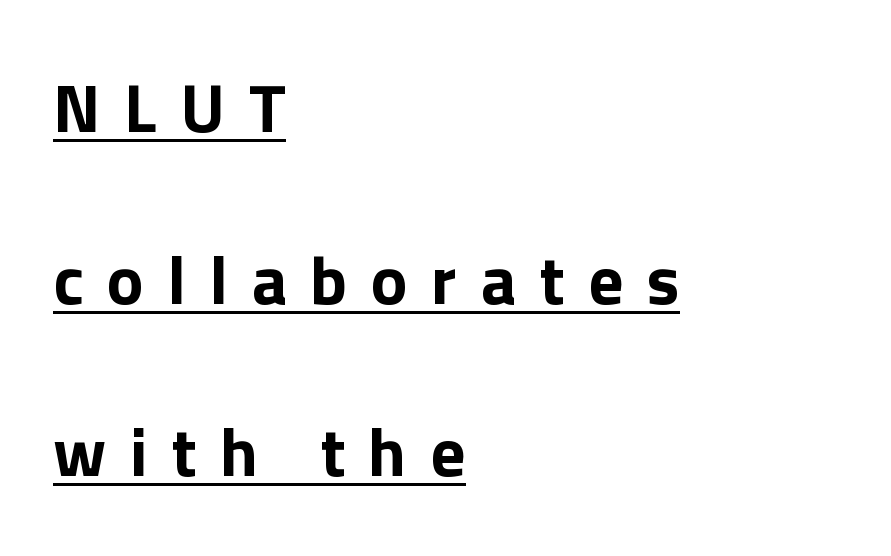
The image shows 69 px bold sans-serif type, upright; set left-aligned, loose line spacing (2.49x), unusually wide letter spacing (+0.34 em), underlined; a medium x-height.
